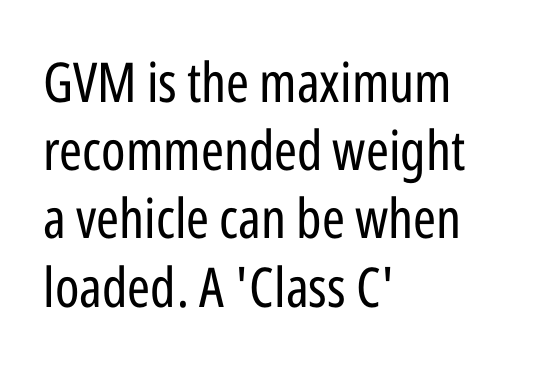
Q: Is the text bold? A: No.
Q: Is the text italic (slanted)? A: No, it is upright.
Q: Is the typeface a serif or a sans-serif typeface? A: Sans-serif.
Q: Is the text underlined? A: No.
Q: How is the paragraph aligned? A: Left-aligned.
Q: Is the spacing between letters normal or unusually wide? A: Normal.
Q: Width (condensed, normal, or wide)? A: Condensed.
Q: Stroke contrast? A: Low.
Q: x-height? A: Medium.
Q: Monospaced? A: No.
